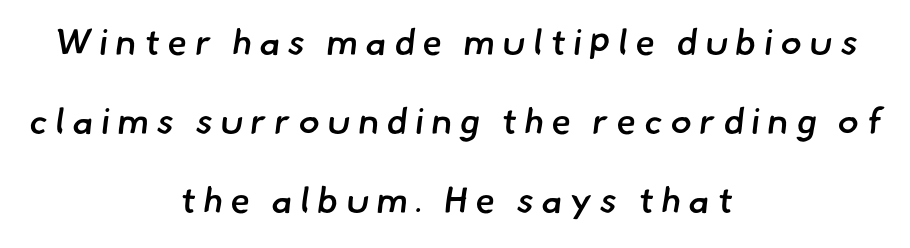
The image shows 36 px semibold sans-serif type; set centered, loose line spacing (2.2x), unusually wide letter spacing (+0.21 em), not underlined; low stroke contrast and a small x-height.
